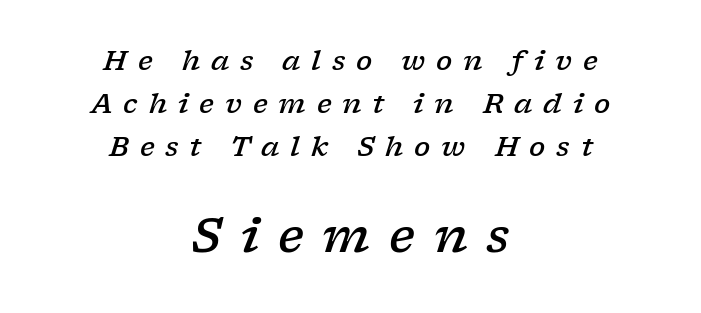
Observe the serifs anchoring each vertical stroke in this sample. A typesetter would call this proportional, since set widths differ per character. The setting favours the middle, as headings and verse often do. Is the type bold? Partly — it's a semibold, heavier than regular but not fully bold.
